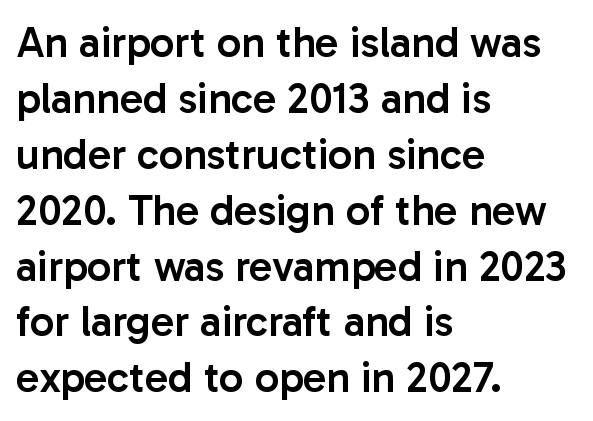
{"serif": "no", "italic": "no", "bold": "semi", "weight": "semibold", "width": "normal", "stroke_contrast": "low", "x_height": "medium", "monospaced": "no", "underline": "no", "align": "left", "line_spacing": "normal", "line_spacing_ratio": 1.3, "letter_spacing": "normal", "letter_spacing_em": 0.0, "glyph_px": 43}
